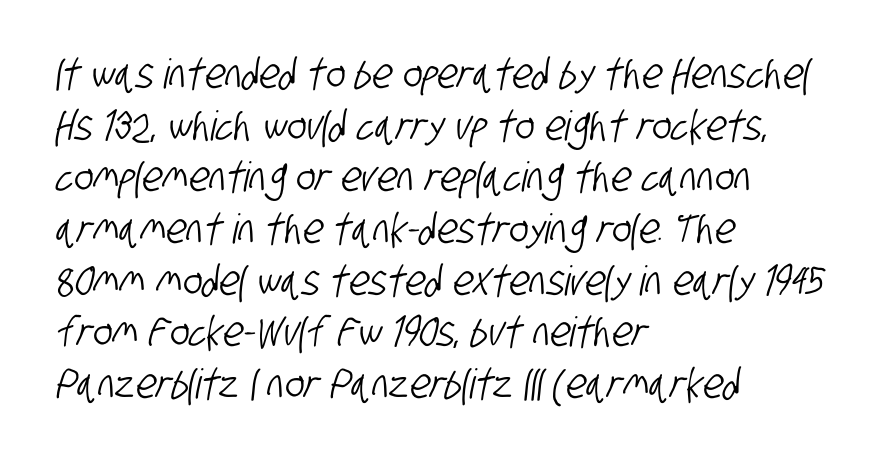
{"serif": "no", "width": "condensed", "stroke_contrast": "low", "x_height": "large", "monospaced": "no", "underline": "no", "align": "left", "line_spacing": "normal", "line_spacing_ratio": 1.26, "letter_spacing": "normal", "letter_spacing_em": 0.0, "glyph_px": 41}
